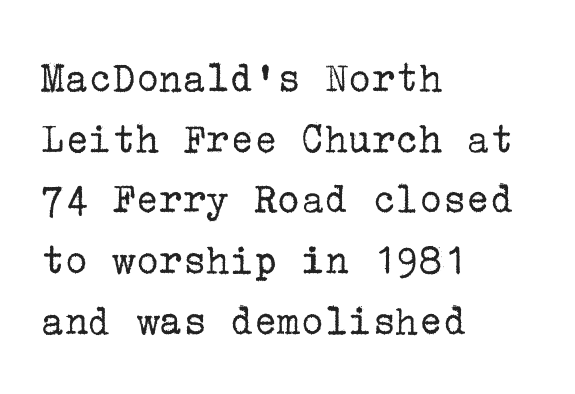
{"serif": "yes", "italic": "no", "bold": "no", "weight": "regular", "width": "normal", "stroke_contrast": "low", "x_height": "medium", "underline": "no", "align": "left", "line_spacing": "normal", "line_spacing_ratio": 1.38, "letter_spacing": "normal", "letter_spacing_em": 0.0, "glyph_px": 44}
